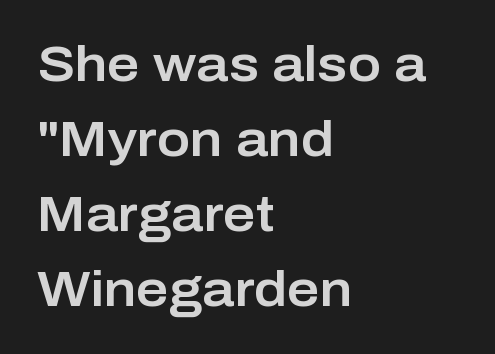
{"serif": "no", "italic": "no", "width": "normal", "stroke_contrast": "low", "x_height": "medium", "monospaced": "no", "underline": "no", "align": "left", "line_spacing": "normal", "line_spacing_ratio": 1.5, "letter_spacing": "normal", "letter_spacing_em": 0.0, "glyph_px": 50}
